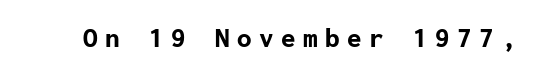
Words appear elongated and porous because spacing is wide. A typesetter would label this face a sans. The font's upright variant was chosen for this text. The passage shown is emphatically bold. The string is rendered with underlining switched off.
